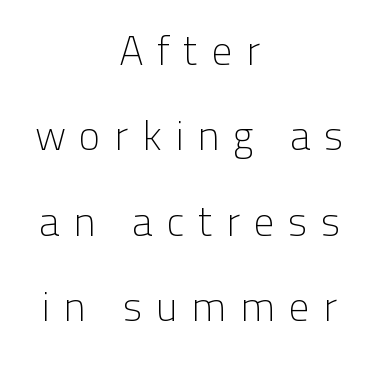
{"serif": "no", "italic": "no", "bold": "no", "weight": "light", "width": "normal", "stroke_contrast": "low", "x_height": "medium", "monospaced": "no", "underline": "no", "align": "center", "line_spacing": "loose", "line_spacing_ratio": 2.08, "letter_spacing": "wide", "letter_spacing_em": 0.32, "glyph_px": 41}
